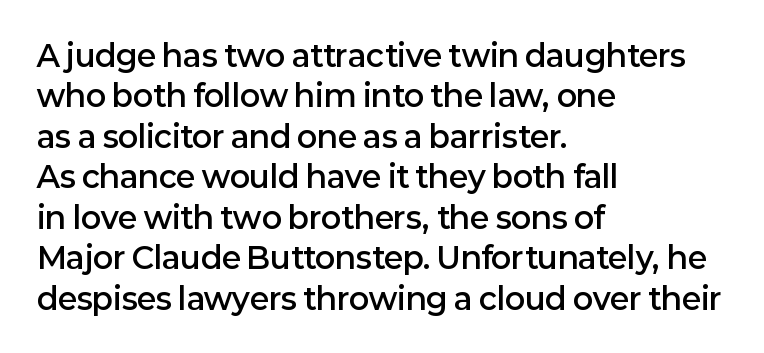
The image shows 30 px semibold sans-serif type, upright; set left-aligned, normal line spacing (1.35x), normal letter spacing, not underlined; low stroke contrast and a medium x-height.
